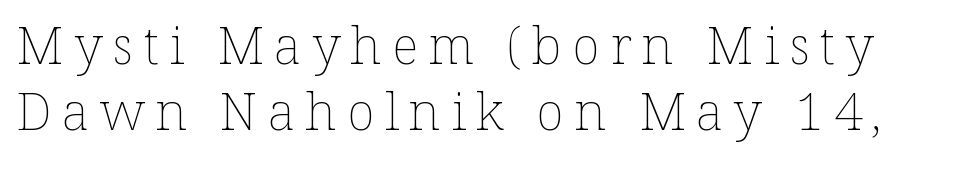
{"italic": "no", "bold": "no", "weight": "thin", "width": "normal", "stroke_contrast": "low", "x_height": "medium", "monospaced": "no", "underline": "no", "line_spacing": "normal", "line_spacing_ratio": 1.27, "letter_spacing": "wide", "letter_spacing_em": 0.2, "glyph_px": 52}
